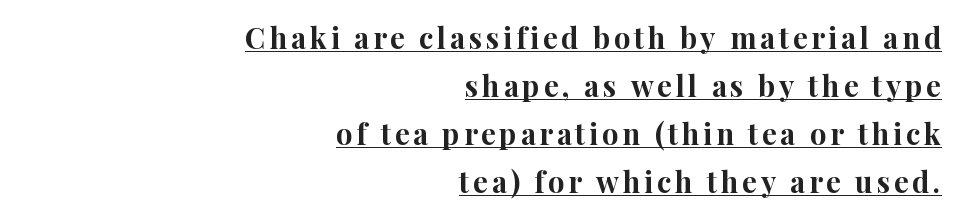
The text block is weighted toward the right margin, trailing off unevenly leftward. The words here are underlined. Is this a fixed-width face? No — the glyphs have proportional, varying widths. Rendered with straight, roman letterforms. A dark, heavy texture on the line: the type is bold.
